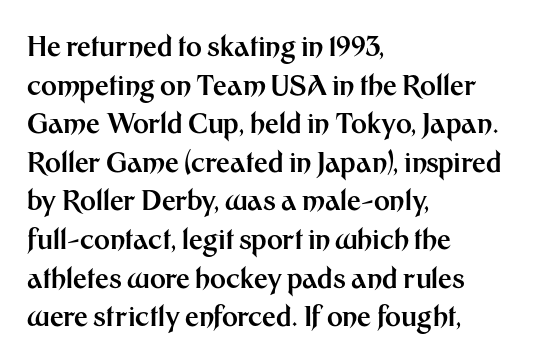
Q: Is the text bold? A: Yes.
Q: Is the text italic (slanted)? A: No, it is upright.
Q: Is the text underlined? A: No.
Q: How is the paragraph aligned? A: Left-aligned.
Q: Is the spacing between letters normal or unusually wide? A: Normal.
Q: Is the spacing between lines tight, normal or loose? A: Normal.
